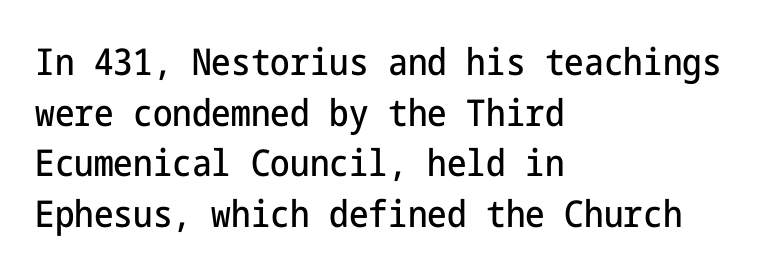
Q: Is the text italic (slanted)? A: No, it is upright.
Q: Is the typeface a serif or a sans-serif typeface? A: Sans-serif.
Q: Is the text underlined? A: No.
Q: How is the paragraph aligned? A: Left-aligned.
Q: Is the spacing between letters normal or unusually wide? A: Normal.
Q: Is the spacing between lines tight, normal or loose? A: Normal.
Q: Width (condensed, normal, or wide)? A: Condensed.
Q: Stroke contrast? A: Low.
Q: x-height? A: Medium.
